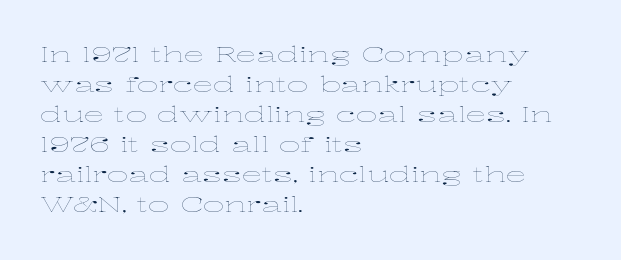
Q: Is the text bold? A: No.
Q: Is the text italic (slanted)? A: No, it is upright.
Q: Is the text underlined? A: No.
Q: How is the paragraph aligned? A: Left-aligned.
Q: Is the spacing between letters normal or unusually wide? A: Normal.
Q: Is the spacing between lines tight, normal or loose? A: Normal.
